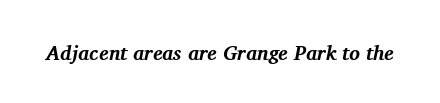
{"italic": "yes", "lean": "right", "slant_degrees": 11, "bold": "yes", "underline": "no", "letter_spacing": "normal", "letter_spacing_em": 0.0, "glyph_px": 20}
